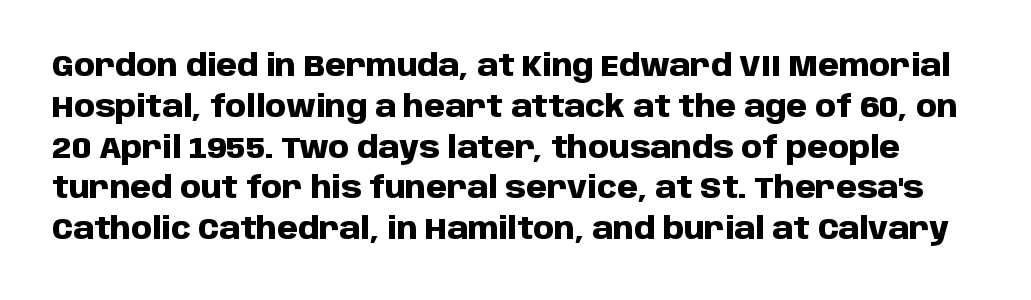
Does the lettering tilt? It doesn't — this is upright. The glyphs have the mass of a bold cut. There is no visible air inserted between adjacent glyphs. The rows are spaced the way most documents space them. Proportional: the letters do not fall into vertical columns.
